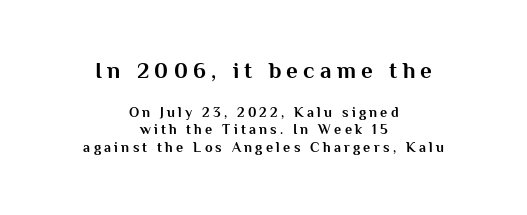
{"italic": "no", "bold": "yes", "underline": "no", "align": "center", "line_spacing": "normal", "line_spacing_ratio": 1.27, "letter_spacing": "wide", "letter_spacing_em": 0.23, "larger_block": "first", "size_ratio": 1.64, "glyph_px": 23}
